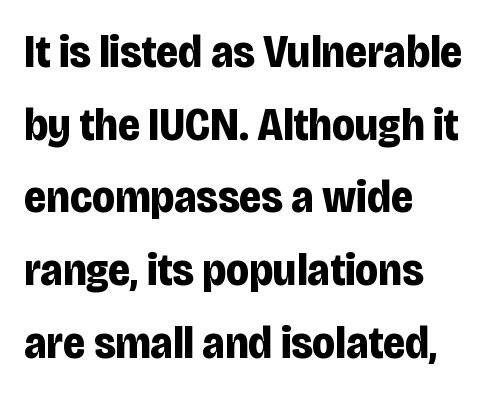
Q: Is the text bold? A: Yes.
Q: Is the text italic (slanted)? A: No, it is upright.
Q: Is the typeface a serif or a sans-serif typeface? A: Sans-serif.
Q: Is the text underlined? A: No.
Q: How is the paragraph aligned? A: Left-aligned.
Q: Is the spacing between letters normal or unusually wide? A: Normal.
Q: Is the spacing between lines tight, normal or loose? A: Normal.
Q: Width (condensed, normal, or wide)? A: Condensed.
Q: Stroke contrast? A: Low.
Q: x-height? A: Large.
Q: Monospaced? A: No.
